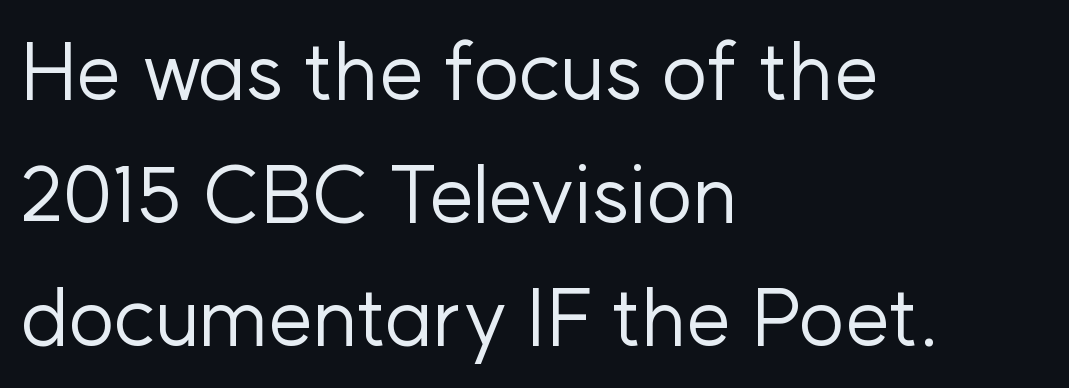
A light-to-regular cut is what we see here. The tracking reads as untouched default to a designer's eye. A roman cut, with each character standing at attention. You could not count columns in this text — the font is proportionally spaced. If you measured baseline to baseline, you'd find a middling distance. Classification — sans serif.
